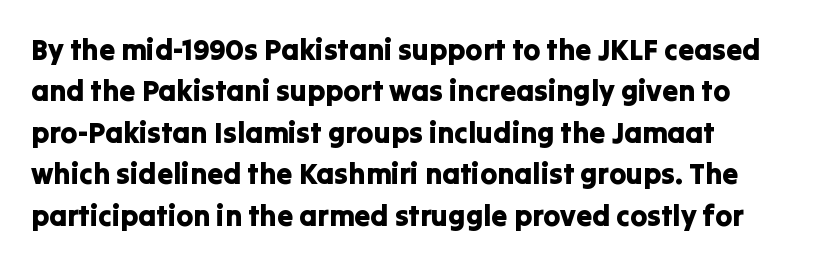
Does the lettering tilt? It doesn't — this is upright. Tracking value appears to be zero — textbook default spacing. These lines are rendered in a variable-pitch font. Baseline-to-baseline distance is the conventional proportion of letter height.
